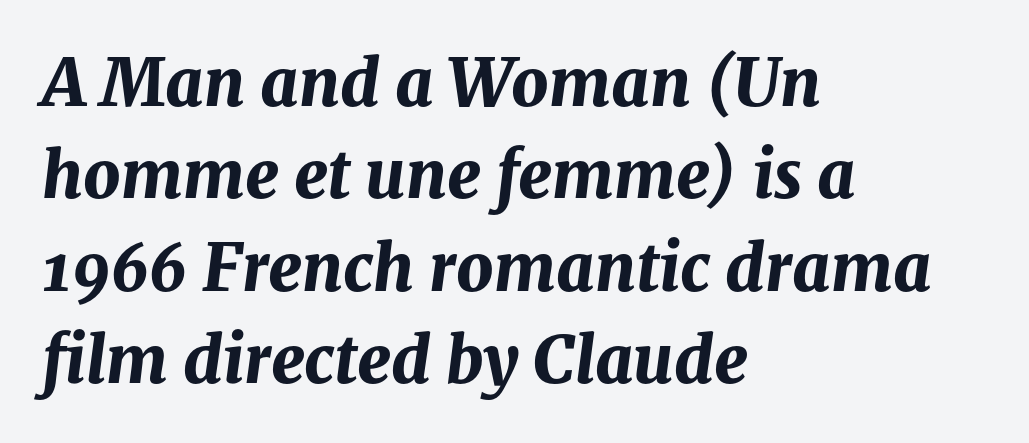
{"italic": "yes", "lean": "right", "slant_degrees": 8, "bold": "yes", "weight": "bold", "width": "normal", "stroke_contrast": "medium", "x_height": "medium", "monospaced": "no", "underline": "no", "align": "left", "line_spacing": "normal", "line_spacing_ratio": 1.42, "letter_spacing": "normal", "letter_spacing_em": 0.0, "glyph_px": 65}
